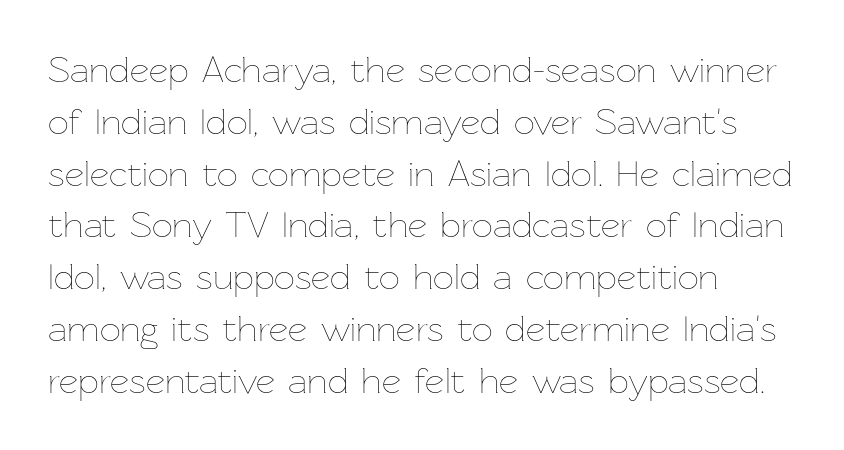
Q: Is the text bold? A: No.
Q: Is the text italic (slanted)? A: No, it is upright.
Q: Is the text underlined? A: No.
Q: How is the paragraph aligned? A: Left-aligned.
Q: Is the spacing between letters normal or unusually wide? A: Normal.
Q: Is the spacing between lines tight, normal or loose? A: Normal.
Q: Width (condensed, normal, or wide)? A: Normal.
Q: Stroke contrast? A: Low.
Q: x-height? A: Medium.
Q: Monospaced? A: No.
